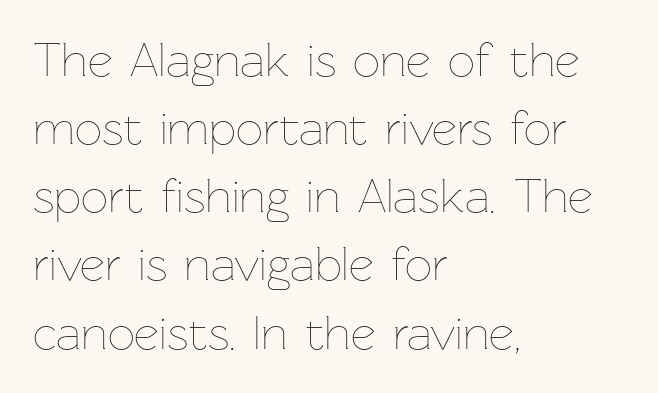
The image shows 48 px thin type, upright; set left-aligned, normal line spacing (1.42x), normal letter spacing, not underlined; low stroke contrast and a medium x-height.
